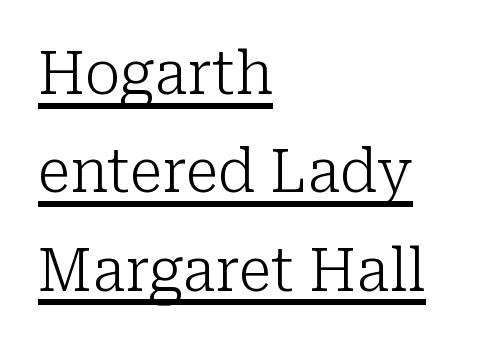
Do the characters align in a grid? No, the font is proportional. How are the letters spaced? Ordinarily, with no added tracking. Think standard paragraph weight, or any step lighter than that. Observe the serifs anchoring each vertical stroke in this sample. A typesetter would mark this as roman, not italic. The compositor pushed each line to the left boundary.
